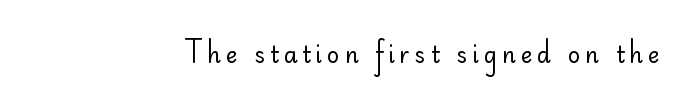
The image shows 22 px text type, upright; set unusually wide letter spacing (+0.22 em), not underlined.
